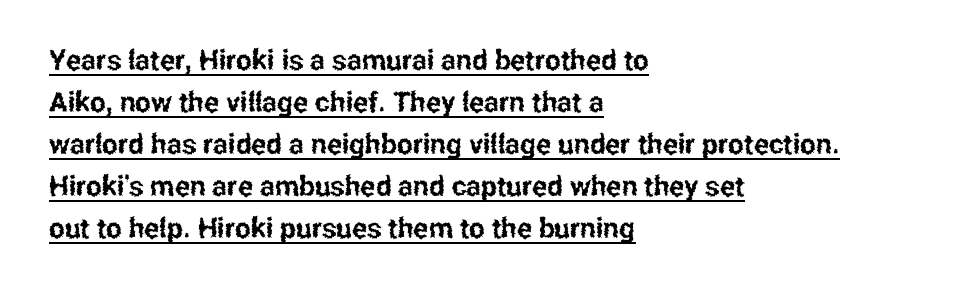
The rag falls on the right side of this text block. A typesetter would call this proportional, since set widths differ per character. Observe the absence of serifs on each vertical stroke in this sample. Italic? Not at all — the glyphs are vertical. The typesetter has applied underlining to the passage shown.
